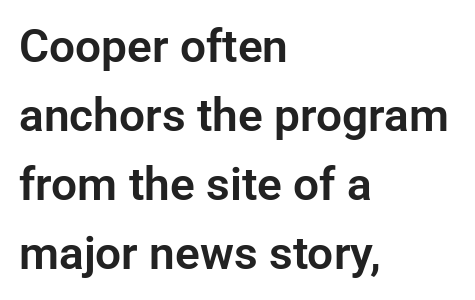
The image shows 46 px sans-serif type, upright; set left-aligned, normal line spacing (1.5x), normal letter spacing, not underlined; low stroke contrast and a medium x-height.
